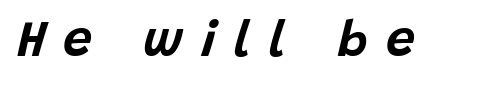
{"italic": "yes", "lean": "right", "slant_degrees": 15, "width": "normal", "stroke_contrast": "low", "x_height": "large", "monospaced": "no", "underline": "no", "letter_spacing": "wide", "letter_spacing_em": 0.34, "glyph_px": 52}
